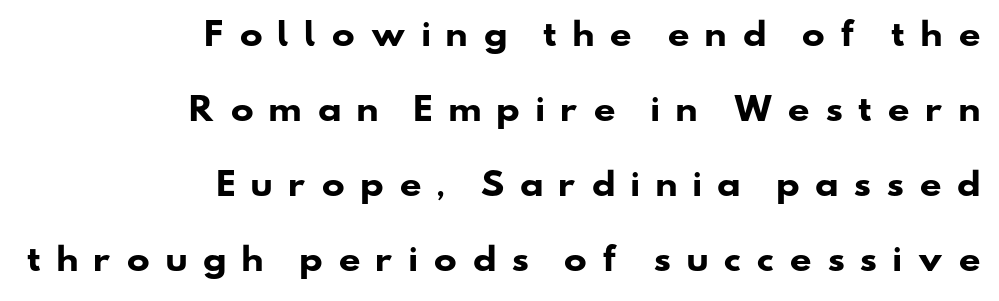
You can tell from the bare stems that sans-serif type was used. Regarding leading, the lines here are spaced well apart. Each letter keeps its own natural width here, so spacing adapts to shape. How heavy is the stroke? Heavy — this is a bold.
